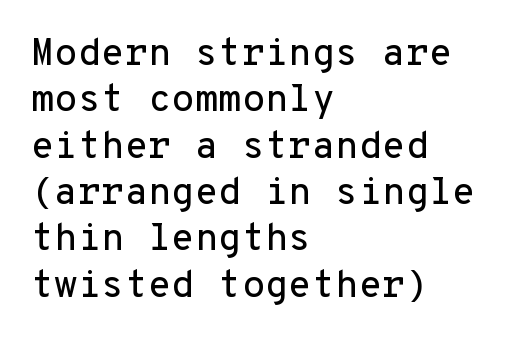
{"serif": "no", "italic": "no", "width": "normal", "stroke_contrast": "low", "x_height": "medium", "monospaced": "yes", "underline": "no", "align": "left", "line_spacing_ratio": 1.22, "letter_spacing": "normal", "letter_spacing_em": 0.0, "glyph_px": 38}
